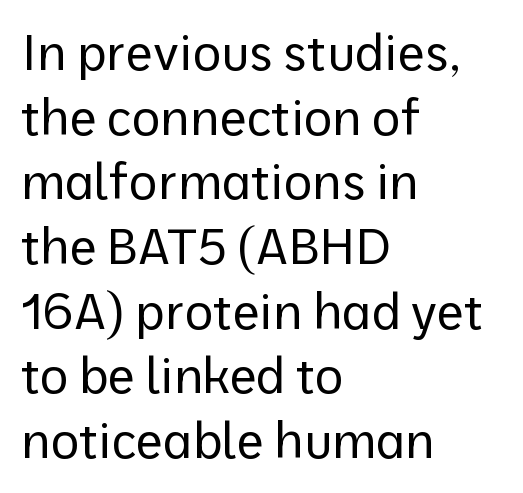
{"serif": "no", "italic": "no", "bold": "no", "weight": "regular", "width": "normal", "stroke_contrast": "low", "x_height": "medium", "monospaced": "no", "underline": "no", "align": "left", "line_spacing": "normal", "line_spacing_ratio": 1.32, "letter_spacing": "normal", "letter_spacing_em": 0.0, "glyph_px": 49}
